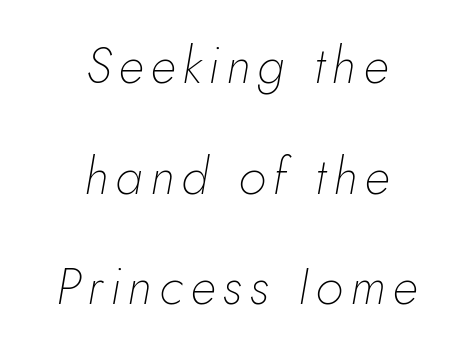
Is the block centered? Yes — each line is placed symmetrically about the middle. Regarding leading, the lines here are spaced well apart. This is oblique type, the kind used for emphasis or titles. This sample has the flowing, uneven cadence of proportional lettering. A clean baseline with only descenders dipping below it. No extra ink here — the face is not bold.
